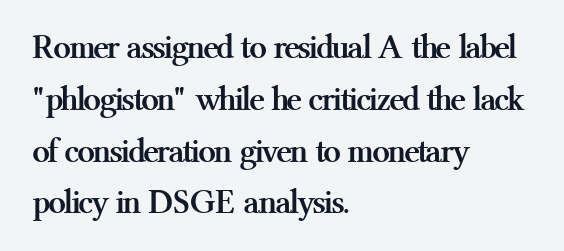
The image shows 35 px semibold serif type, upright; set left-aligned, normal line spacing (1.48x), normal letter spacing, not underlined; medium stroke contrast and a medium x-height.
